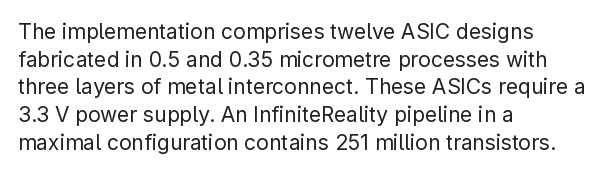
The image shows 21 px text type, upright; set left-aligned, normal line spacing (1.32x), normal letter spacing, not underlined.
